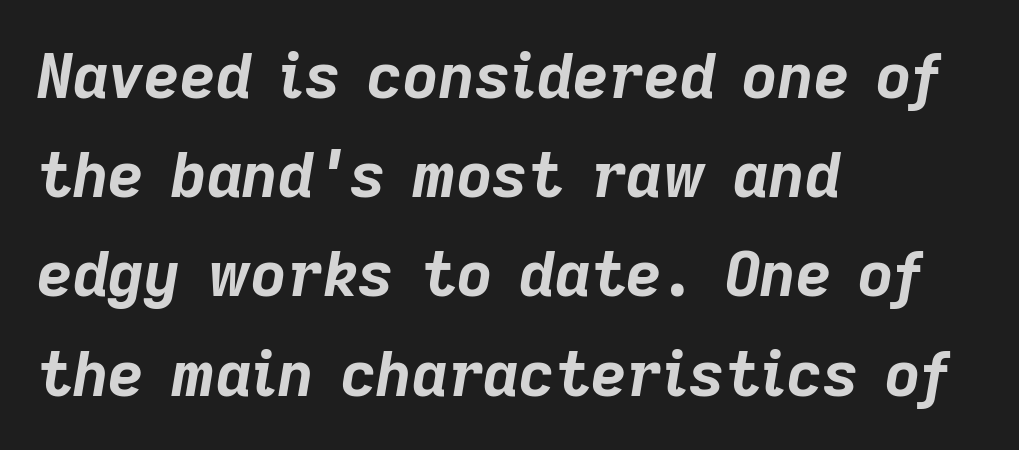
{"italic": "yes", "lean": "right", "slant_degrees": 9, "bold": "yes", "weight": "bold", "width": "normal", "stroke_contrast": "low", "x_height": "medium", "monospaced": "no", "underline": "no", "align": "left", "line_spacing": "normal", "line_spacing_ratio": 1.6, "letter_spacing": "normal", "letter_spacing_em": 0.0, "glyph_px": 62}
